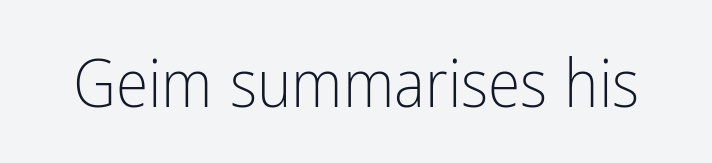
Letter spacing: default. Are there feet on the stems? There aren't — it's a sans. Unmarked baselines from the first word to the last. Do the letters lean? They stand straight.
